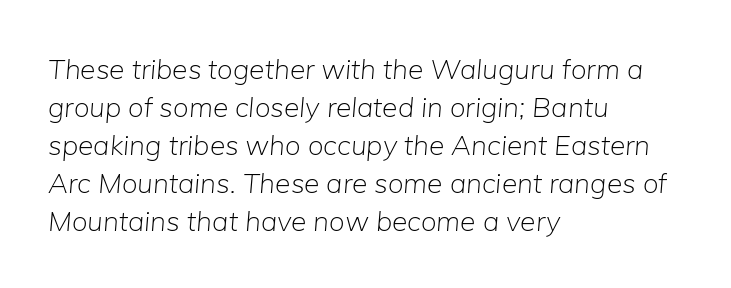
Q: Is the text bold? A: No.
Q: Is the text italic (slanted)? A: Yes, it leans right by about 5 degrees.
Q: Is the text underlined? A: No.
Q: How is the paragraph aligned? A: Left-aligned.
Q: Is the spacing between letters normal or unusually wide? A: Normal.
Q: Is the spacing between lines tight, normal or loose? A: Normal.
Q: Width (condensed, normal, or wide)? A: Normal.
Q: Stroke contrast? A: Low.
Q: x-height? A: Medium.
Q: Monospaced? A: No.
